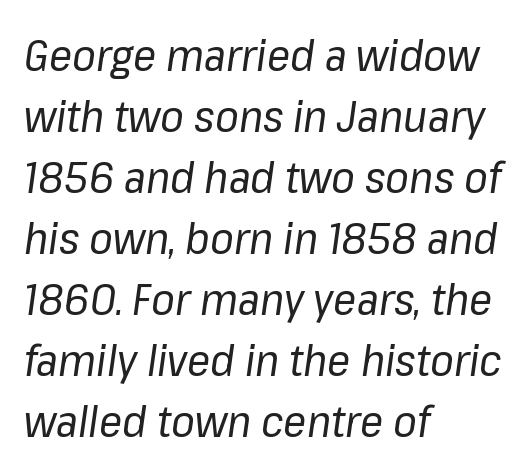
Rendered with sloped, italic letterforms. Descenders are the only things crossing below the line. Stroke mass is kept to a normal reading level or below. Characters follow at the spacing the type designer built in.
